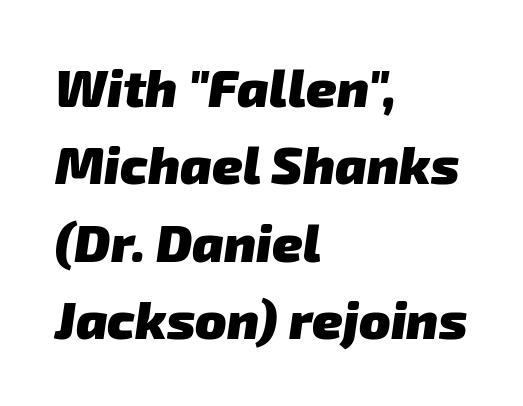
The image shows 52 px heavy sans-serif type; set left-aligned, normal line spacing (1.49x), normal letter spacing, not underlined; low stroke contrast and a medium x-height.
